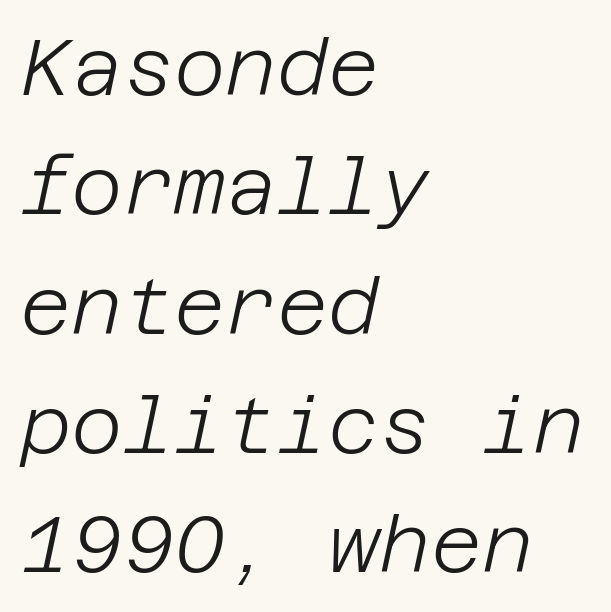
The image shows 79 px light type, italic (leaning right); set left-aligned, normal line spacing (1.51x), normal letter spacing, not underlined; low stroke contrast and a large x-height.
